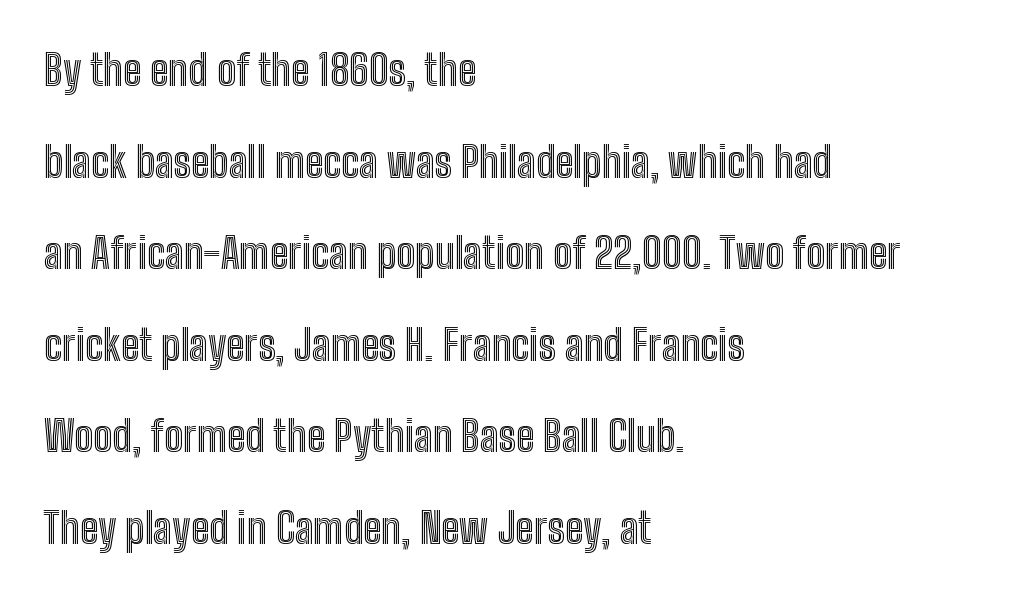
Q: Is the text italic (slanted)? A: No, it is upright.
Q: Is the text underlined? A: No.
Q: How is the paragraph aligned? A: Left-aligned.
Q: Is the spacing between letters normal or unusually wide? A: Normal.
Q: Is the spacing between lines tight, normal or loose? A: Loose.
Q: Width (condensed, normal, or wide)? A: Condensed.
Q: x-height? A: Medium.
Q: Monospaced? A: No.
